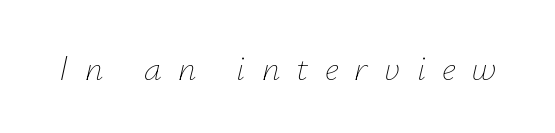
Looking at the ascenders, they clearly lean. Note the varied advance widths — an 'i' is clearly narrower than an 'm'. Stroke mass is kept to a normal reading level or below. Letter spacing: wide.
